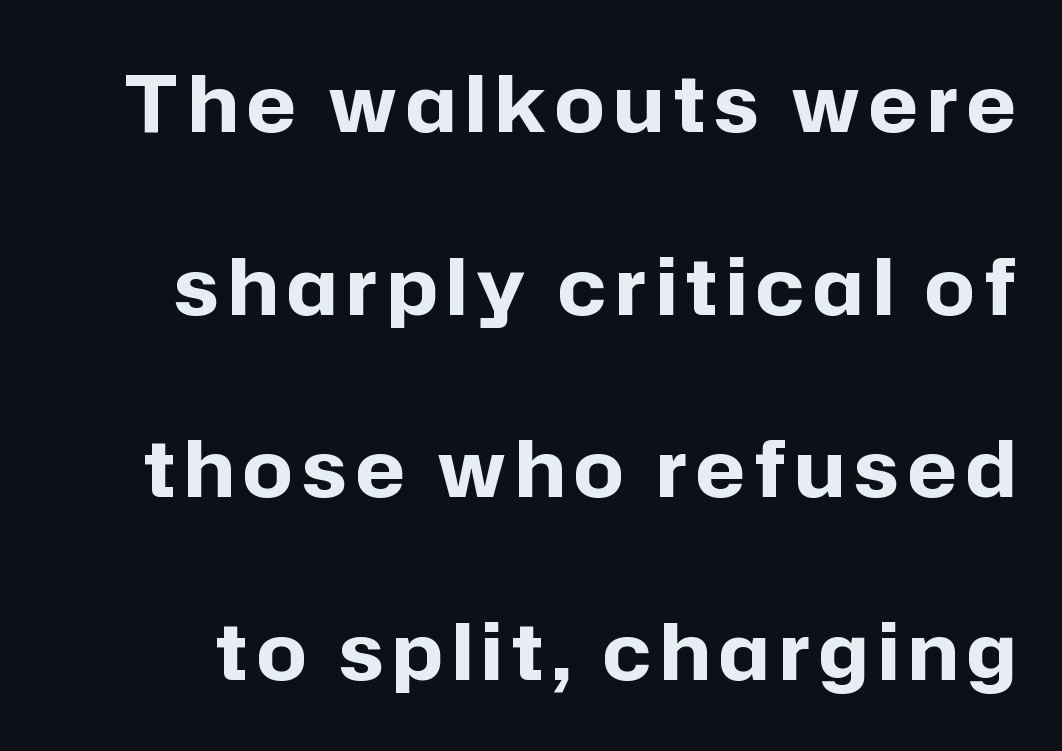
The image shows 78 px bold sans-serif type, upright; set loose line spacing (2.34x), not underlined; low stroke contrast and a medium x-height.
